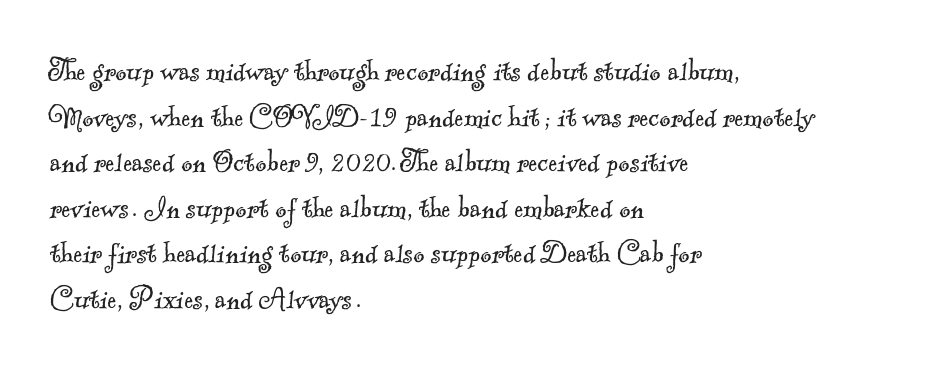
Q: Is the text bold? A: No.
Q: Is the typeface a serif or a sans-serif typeface? A: Serif.
Q: Is the text underlined? A: No.
Q: How is the paragraph aligned? A: Left-aligned.
Q: Is the spacing between letters normal or unusually wide? A: Normal.
Q: Is the spacing between lines tight, normal or loose? A: Normal.
Q: Width (condensed, normal, or wide)? A: Normal.
Q: x-height? A: Small.
Q: Monospaced? A: No.
